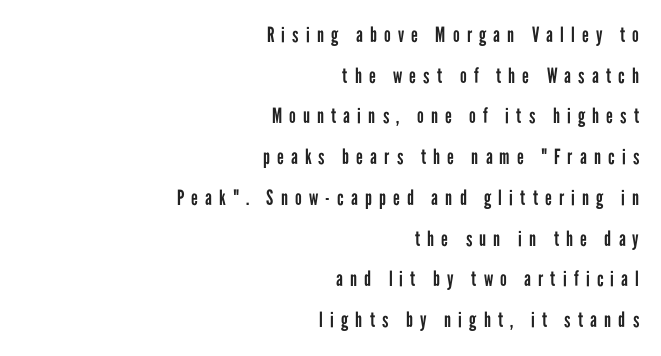
Q: Is the text bold? A: No.
Q: Is the text italic (slanted)? A: No, it is upright.
Q: Is the text underlined? A: No.
Q: How is the paragraph aligned? A: Right-aligned.
Q: Is the spacing between letters normal or unusually wide? A: Unusually wide.
Q: Is the spacing between lines tight, normal or loose? A: Loose.
